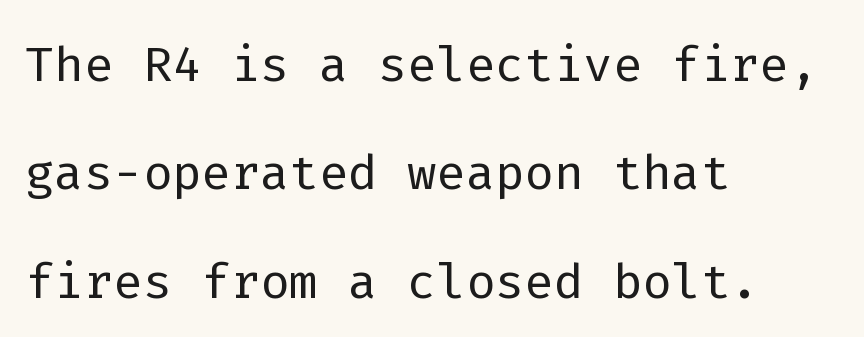
A typesetter would call this zero additional tracking. Is the type heavy? It reads as light-to-regular instead. The axis of the letterforms is exactly vertical. The passage shown is typeset with a sans-serif family. The lines in this sample share a left origin and differ only in where they stop. Do the characters align in a grid? Yes, the font is monospaced.
